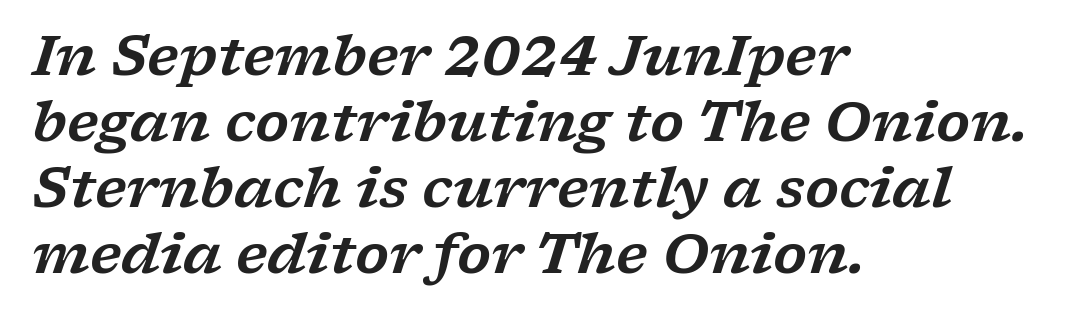
{"serif": "yes", "italic": "yes", "lean": "right", "slant_degrees": 17, "width": "wide", "stroke_contrast": "low", "x_height": "medium", "monospaced": "no", "underline": "no", "align": "left", "line_spacing_ratio": 1.2, "letter_spacing": "normal", "letter_spacing_em": 0.0, "glyph_px": 55}
